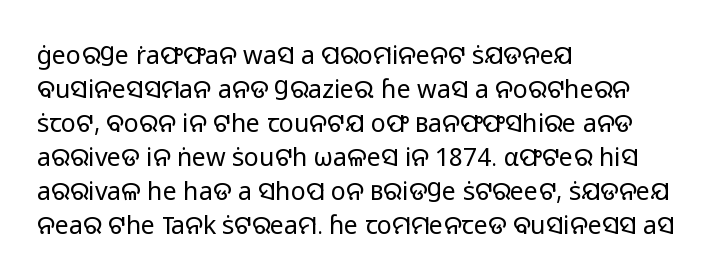
{"italic": "no", "bold": "no", "underline": "no", "align": "left", "line_spacing": "normal", "line_spacing_ratio": 1.36, "letter_spacing": "normal", "letter_spacing_em": 0.0, "glyph_px": 25}
